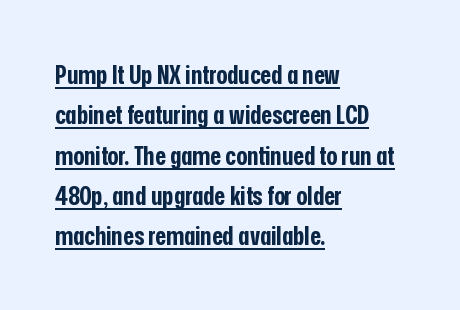
A student would call this left alignment; a typographer would say flush left, rag right. Students, this is bold: see how much ink each stroke carries. Is the letter spacing exaggerated? No — it looks like the ordinary default. This is underlined copy, the kind a proofreader might mark for attention. Ordinary non-slanted type is in use.
